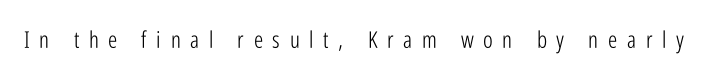
Q: Is the text bold? A: No.
Q: Is the text italic (slanted)? A: No, it is upright.
Q: Is the text underlined? A: No.
Q: Is the spacing between letters normal or unusually wide? A: Unusually wide.
